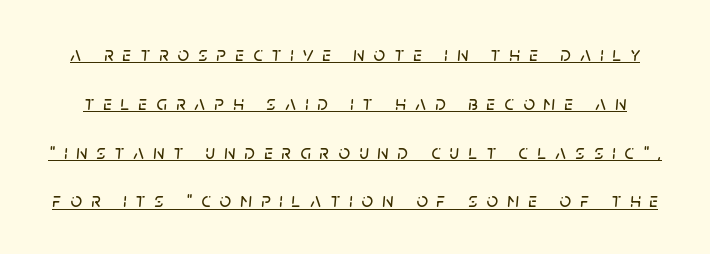
The line texture is sparse and dotted thanks to wide tracking. The vertical gap from one line to the next is large. Caption: lettering with a line underneath. Does the lettering tilt? It does — this is italic.
